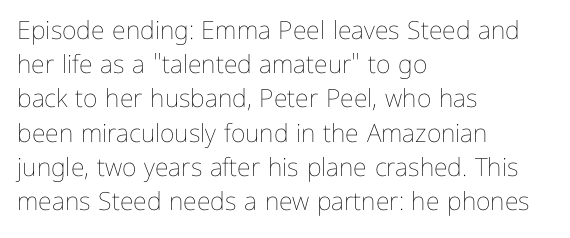
The image shows 25 px text type, upright; set left-aligned, normal line spacing (1.37x), normal letter spacing, not underlined.
